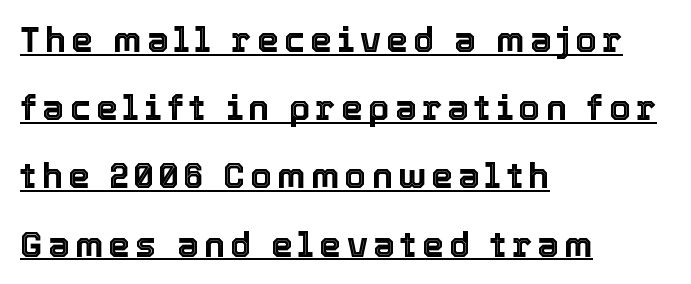
{"italic": "no", "width": "normal", "x_height": "medium", "monospaced": "no", "underline": "yes", "align": "left", "line_spacing": "loose", "line_spacing_ratio": 1.95, "glyph_px": 35}
